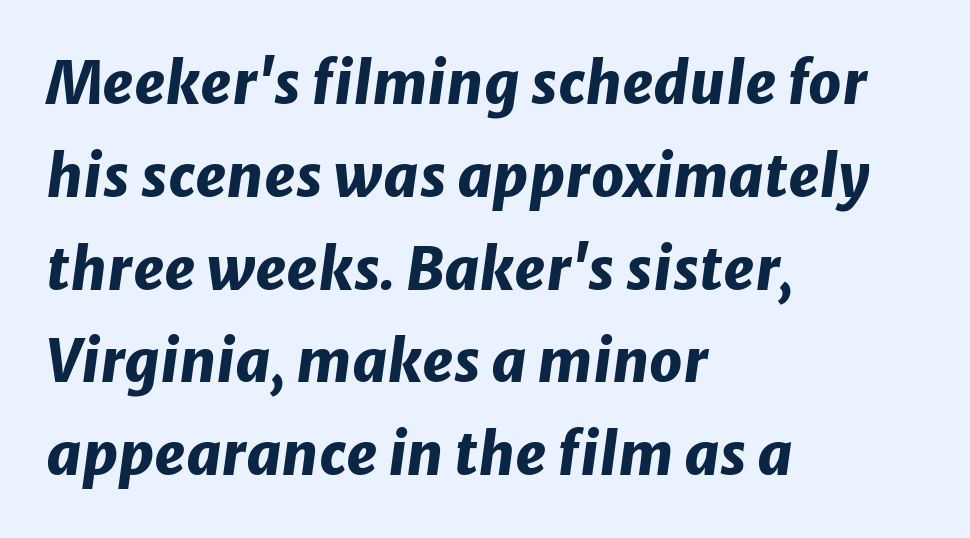
{"italic": "yes", "lean": "right", "slant_degrees": 8, "bold": "yes", "weight": "heavy", "width": "normal", "stroke_contrast": "low", "x_height": "medium", "monospaced": "no", "underline": "no", "align": "left", "line_spacing": "normal", "line_spacing_ratio": 1.6, "letter_spacing": "normal", "letter_spacing_em": 0.0, "glyph_px": 58}
